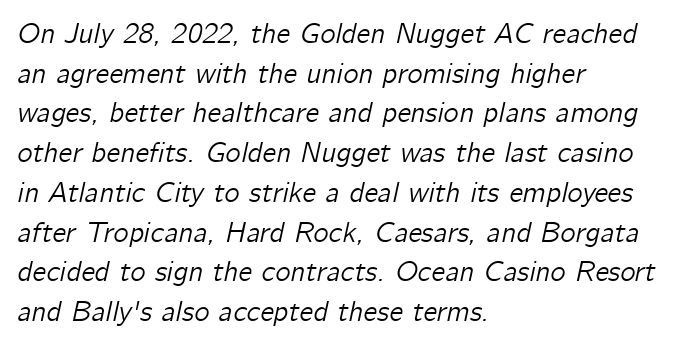
Q: Is the text italic (slanted)? A: Yes, it leans right by about 12 degrees.
Q: Is the text underlined? A: No.
Q: How is the paragraph aligned? A: Left-aligned.
Q: Is the spacing between letters normal or unusually wide? A: Normal.
Q: Is the spacing between lines tight, normal or loose? A: Normal.
Q: Width (condensed, normal, or wide)? A: Normal.
Q: Stroke contrast? A: Low.
Q: x-height? A: Medium.
Q: Monospaced? A: No.
